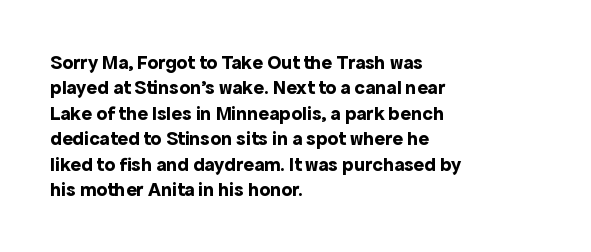
{"italic": "no", "bold": "yes", "underline": "no", "align": "left", "line_spacing": "normal", "line_spacing_ratio": 1.27, "letter_spacing": "normal", "letter_spacing_em": 0.0, "glyph_px": 20}
